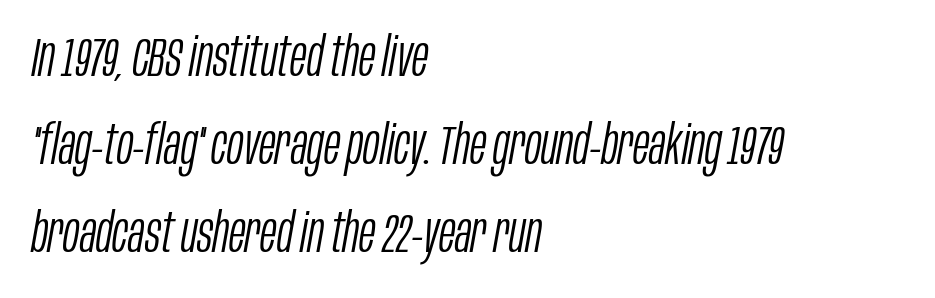
{"italic": "yes", "lean": "right", "slant_degrees": 10, "bold": "no", "weight": "light", "width": "condensed", "stroke_contrast": "low", "x_height": "large", "monospaced": "no", "underline": "no", "align": "left", "line_spacing": "normal", "line_spacing_ratio": 1.6, "letter_spacing": "normal", "letter_spacing_em": 0.0, "glyph_px": 55}
